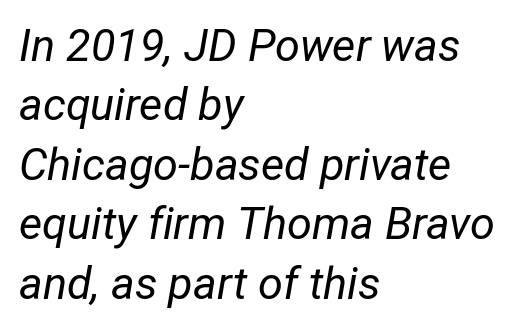
Q: Is the text bold? A: No.
Q: Is the text italic (slanted)? A: Yes, it leans right by about 12 degrees.
Q: Is the text underlined? A: No.
Q: How is the paragraph aligned? A: Left-aligned.
Q: Is the spacing between letters normal or unusually wide? A: Normal.
Q: Is the spacing between lines tight, normal or loose? A: Normal.
Q: Width (condensed, normal, or wide)? A: Condensed.
Q: Stroke contrast? A: Low.
Q: x-height? A: Medium.
Q: Monospaced? A: No.
